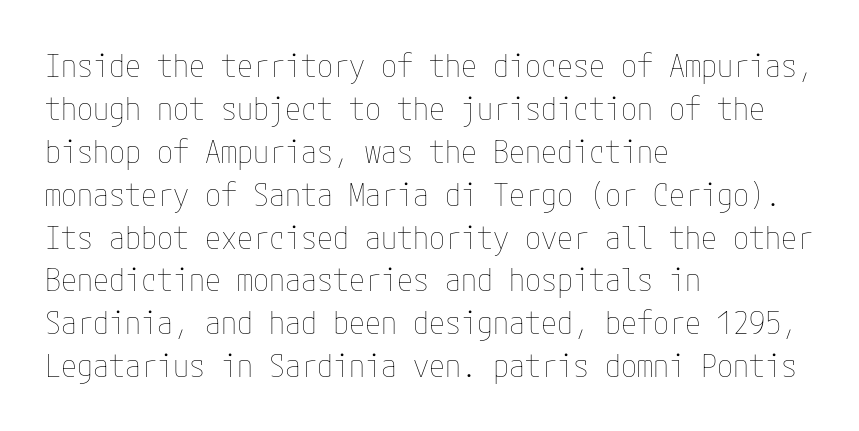
{"italic": "no", "bold": "no", "weight": "thin", "width": "condensed", "stroke_contrast": "low", "x_height": "medium", "underline": "no", "align": "left", "line_spacing": "normal", "line_spacing_ratio": 1.34, "letter_spacing": "normal", "letter_spacing_em": 0.0, "glyph_px": 32}
